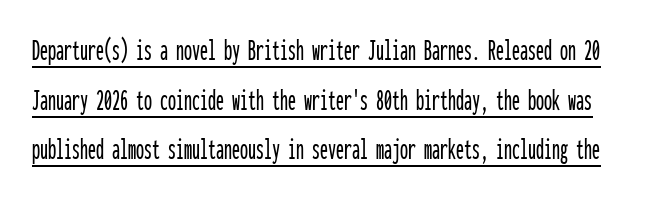
The image shows 32 px condensed sans-serif type, upright, monospaced; set normal line spacing (1.55x), normal letter spacing, underlined; low stroke contrast and a medium x-height.
